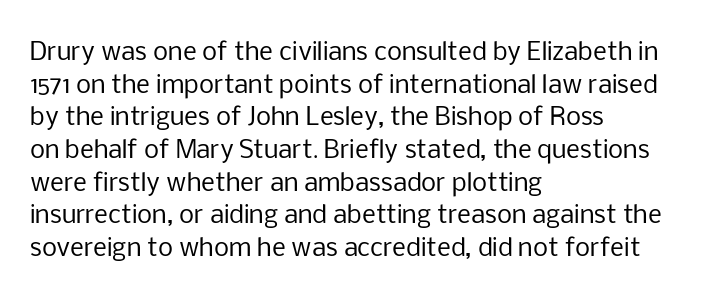
The image shows 24 px text type, upright; set left-aligned, normal line spacing (1.36x), normal letter spacing, not underlined.
